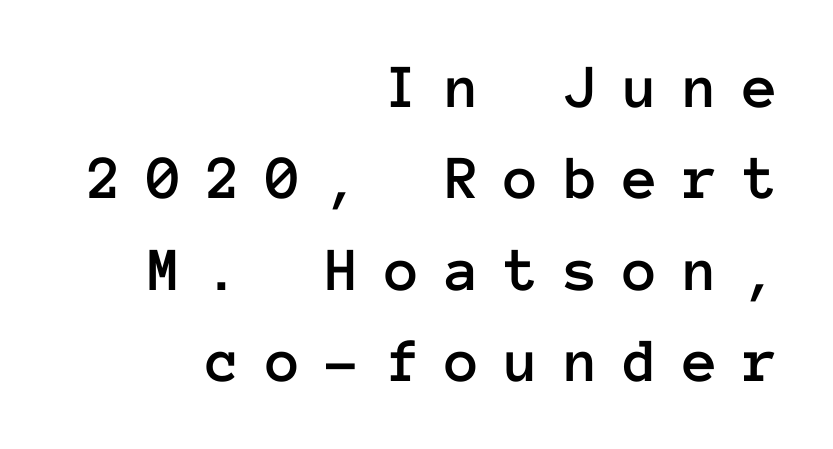
{"italic": "no", "width": "normal", "stroke_contrast": "low", "x_height": "medium", "monospaced": "yes", "underline": "no", "align": "right", "line_spacing": "normal", "line_spacing_ratio": 1.45, "letter_spacing": "wide", "letter_spacing_em": 0.4, "glyph_px": 63}
